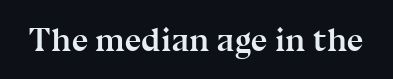
The image shows 33 px semibold serif type, upright; set normal letter spacing, not underlined; medium stroke contrast and a medium x-height.
